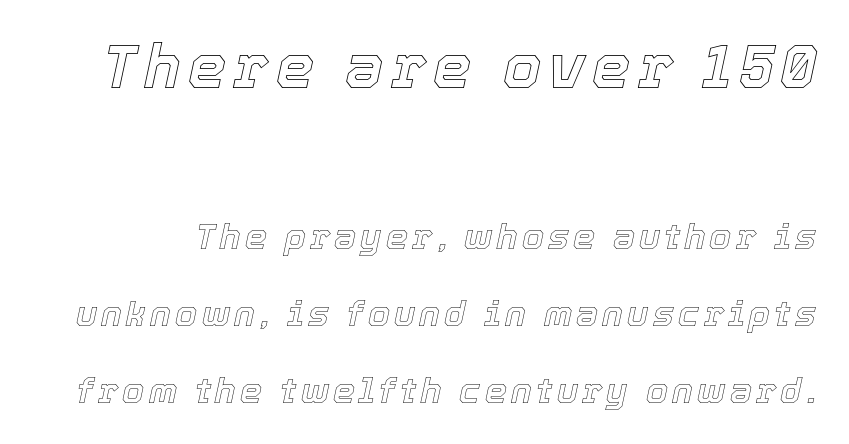
The image shows 61 px text type, italic (leaning right); set loose line spacing (2.21x), not underlined; the first (top) block is 1.74x larger; a medium x-height.
